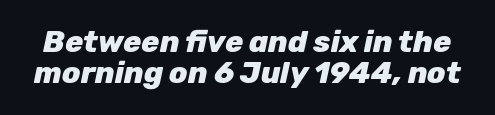
The image shows 30 px heavy type, italic (leaning right); set tight line spacing (1.05x), normal letter spacing, not underlined; low stroke contrast and a medium x-height.
